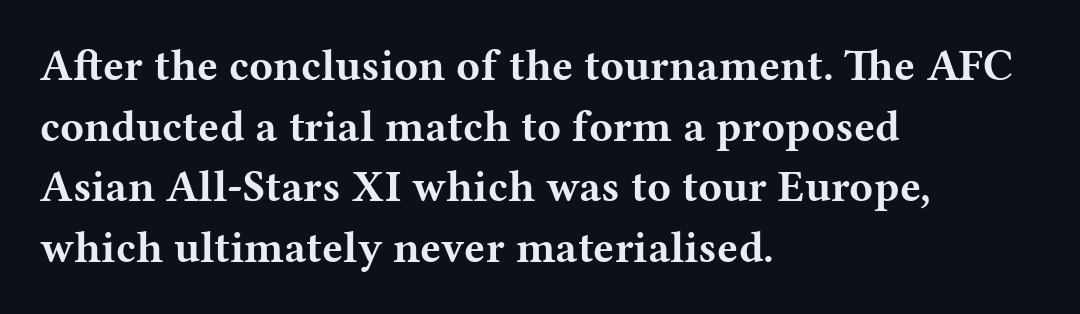
Q: Is the text bold? A: Yes.
Q: Is the text italic (slanted)? A: No, it is upright.
Q: Is the typeface a serif or a sans-serif typeface? A: Serif.
Q: Is the text underlined? A: No.
Q: How is the paragraph aligned? A: Left-aligned.
Q: Is the spacing between letters normal or unusually wide? A: Normal.
Q: Is the spacing between lines tight, normal or loose? A: Normal.
Q: Width (condensed, normal, or wide)? A: Wide.
Q: Stroke contrast? A: Medium.
Q: x-height? A: Medium.
Q: Monospaced? A: No.
